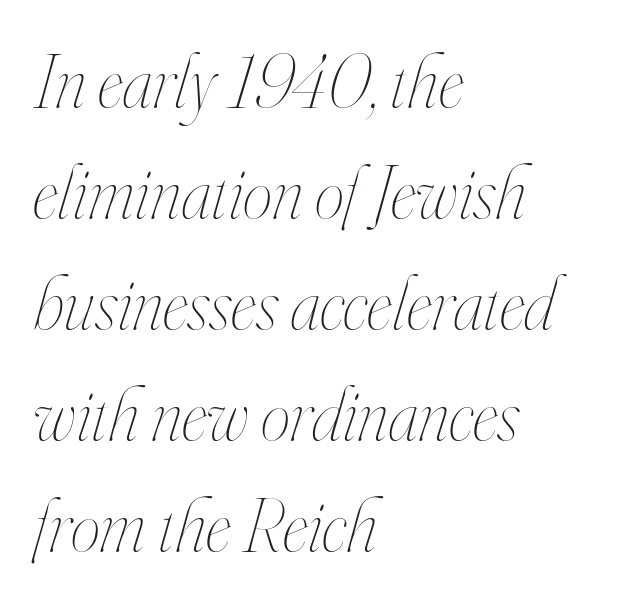
The image shows 75 px thin, condensed type, italic (leaning right); set left-aligned, normal line spacing (1.48x), normal letter spacing, not underlined; high stroke contrast and a small x-height.
